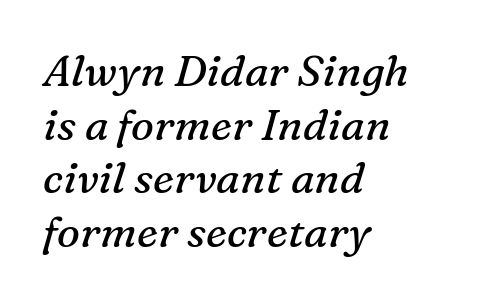
Every character sits at an angle, as italics do. The glyphs in this specimen are seriffed. Teacher's note: observe the even left margin — that is flush-left alignment. Think of a printed novel: that variable character pitch is what you see here.
